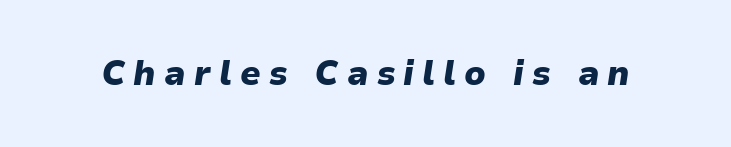
Stroke thickness is high; the sample reads as a true bold. Just letters on the line, the space beneath them empty. These lines are rendered in a variable-pitch font. The horizontal fit of the characters is loose and conspicuously gappy. Slanted lettering throughout.
